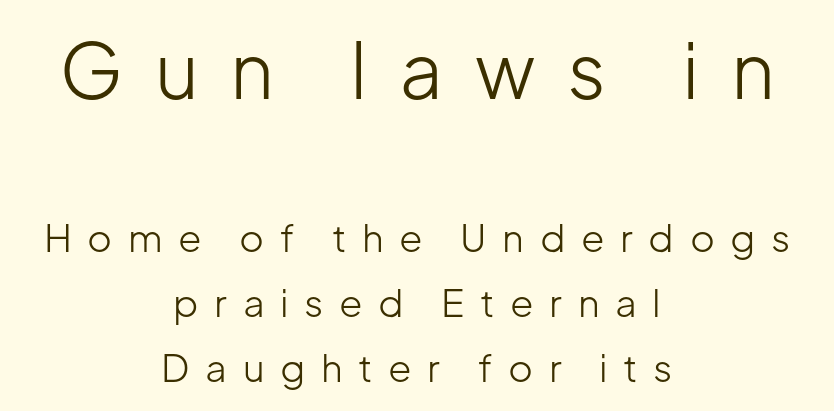
The image shows 77 px light sans-serif type, upright; set centered, line spacing 1.71x, unusually wide letter spacing (+0.41 em), not underlined; the first (top) block is 2.03x larger; low stroke contrast and a medium x-height.
